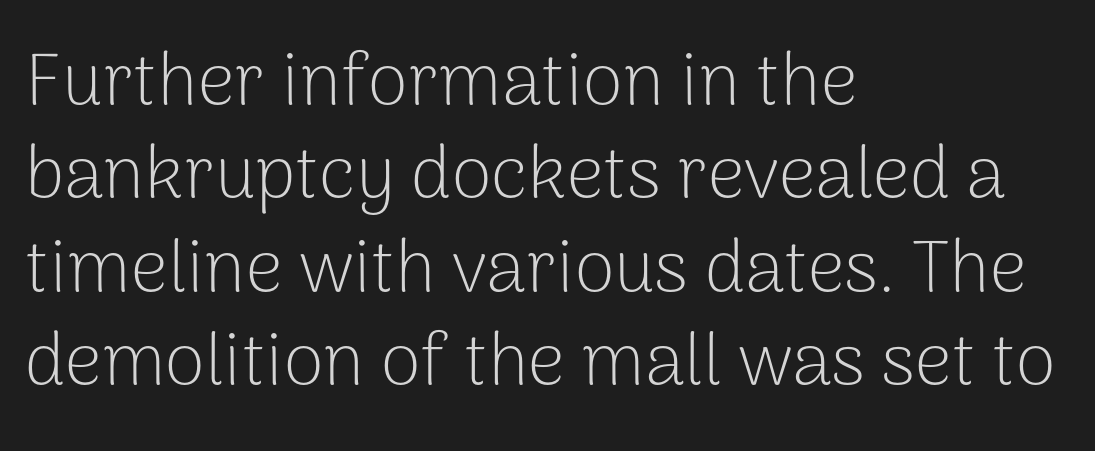
{"serif": "no", "italic": "no", "bold": "no", "weight": "light", "width": "normal", "stroke_contrast": "low", "x_height": "medium", "monospaced": "no", "underline": "no", "align": "left", "line_spacing": "normal", "line_spacing_ratio": 1.28, "letter_spacing": "normal", "letter_spacing_em": 0.0, "glyph_px": 73}
